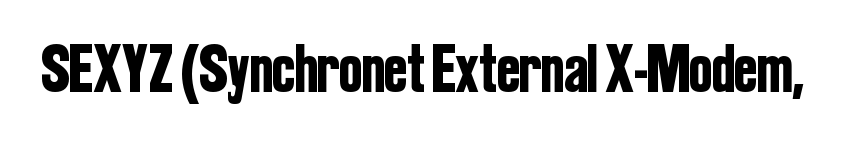
Q: Is the text italic (slanted)? A: No, it is upright.
Q: Is the typeface a serif or a sans-serif typeface? A: Sans-serif.
Q: Is the text underlined? A: No.
Q: Is the spacing between letters normal or unusually wide? A: Normal.
Q: Width (condensed, normal, or wide)? A: Condensed.
Q: Stroke contrast? A: Low.
Q: x-height? A: Medium.
Q: Monospaced? A: No.
